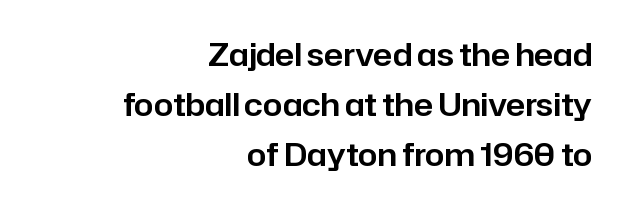
These lines are rendered in a variable-pitch font. Honestly, the row spacing looks completely unremarkable. If you drew a ruler down the right edge, every line would touch it. These lines were composed using upright roman letters.
